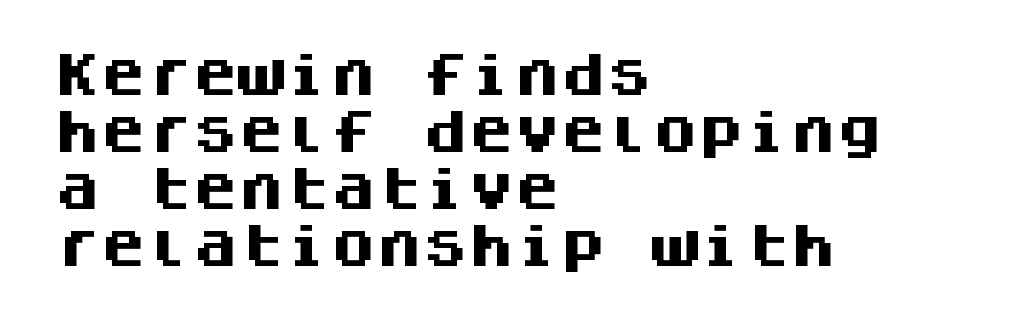
The face used here is monospaced, like something from a code editor. Typographically, this falls in the sans-serif category. There is no visible air inserted between adjacent glyphs. Notice how thick the strokes are: this is what a full bold looks like.
